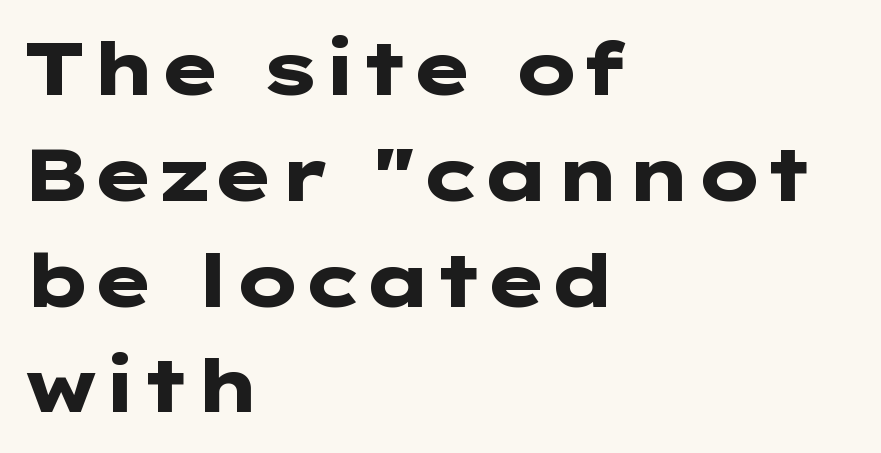
Heavy-handed strokes throughout: this text is bold. Descenders are the only things crossing below the line. Each new line begins a customary step beneath the previous one. A student would call this left alignment; a typographer would say flush left, rag right.
